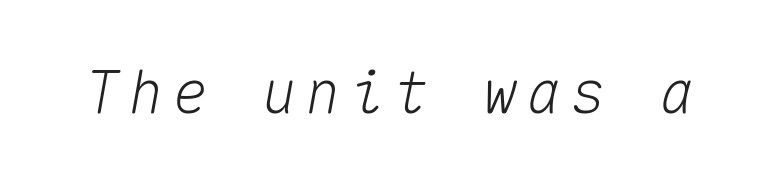
Descenders are the only things crossing below the line. The face used here is monospaced, like something from a code editor. Characters are canted at an angle relative to the baseline's perpendicular.
